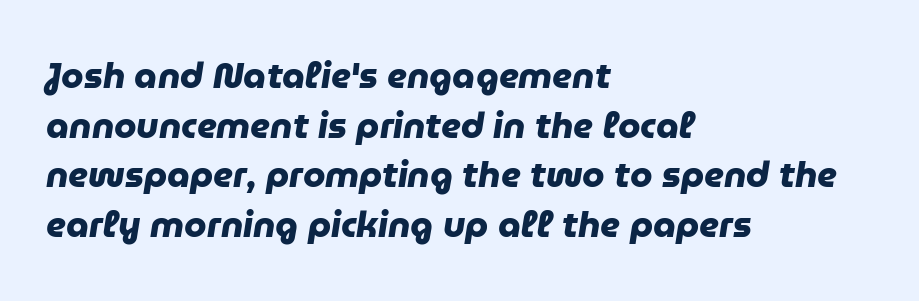
The image shows 36 px heavy sans-serif type; set left-aligned, normal line spacing (1.38x), normal letter spacing, not underlined; low stroke contrast and a medium x-height.
